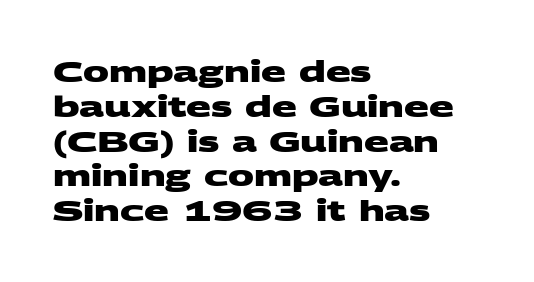
{"serif": "no", "bold": "yes", "weight": "heavy", "width": "wide", "stroke_contrast": "medium", "x_height": "large", "monospaced": "no", "underline": "no", "align": "left", "line_spacing_ratio": 1.2, "letter_spacing": "normal", "letter_spacing_em": 0.0, "glyph_px": 29}
